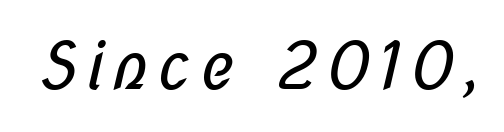
{"serif": "no", "bold": "no", "weight": "regular", "width": "condensed", "stroke_contrast": "low", "x_height": "medium", "monospaced": "no", "underline": "no", "glyph_px": 65}
